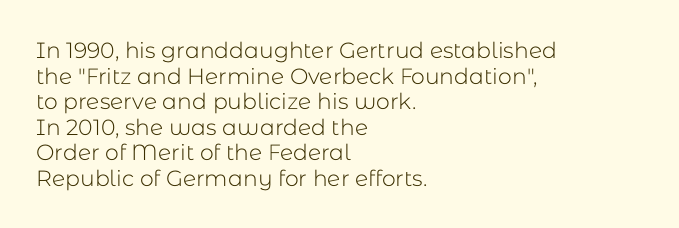
{"italic": "no", "bold": "no", "underline": "no", "align": "left", "line_spacing_ratio": 1.16, "letter_spacing": "normal", "letter_spacing_em": 0.0, "glyph_px": 22}
